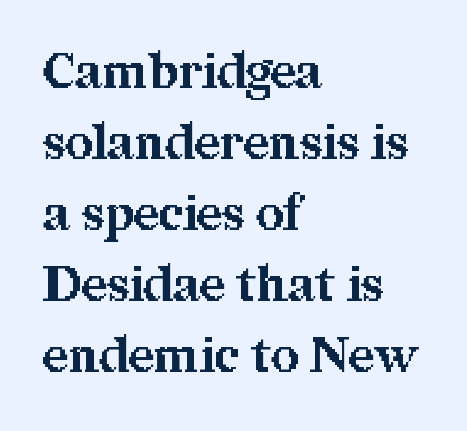
Is there any slant? The stems are plumb. This sample has the flowing, uneven cadence of proportional lettering. The designer left line spacing at the default. What kind of face is this? One with serifs. The specimen omits any rule beneath the text block's lines. There is no visible air inserted between adjacent glyphs.
